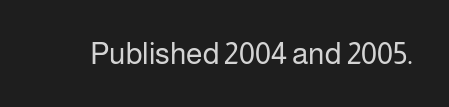
{"serif": "no", "italic": "no", "bold": "no", "weight": "regular", "width": "normal", "stroke_contrast": "low", "x_height": "medium", "monospaced": "no", "underline": "no", "letter_spacing": "normal", "letter_spacing_em": 0.0, "glyph_px": 30}
